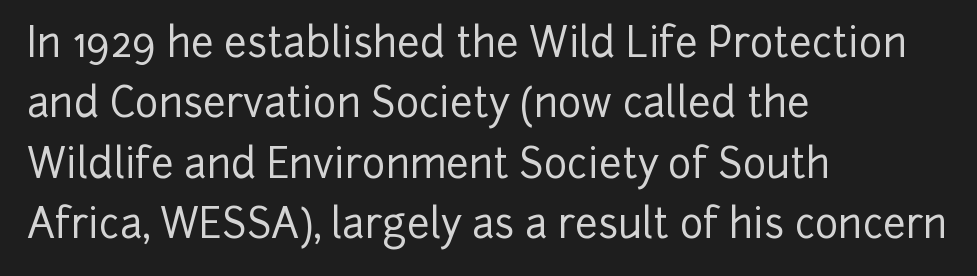
{"serif": "no", "italic": "no", "width": "normal", "stroke_contrast": "low", "x_height": "medium", "monospaced": "no", "underline": "no", "align": "left", "line_spacing": "normal", "line_spacing_ratio": 1.51, "letter_spacing": "normal", "letter_spacing_em": 0.0, "glyph_px": 40}
